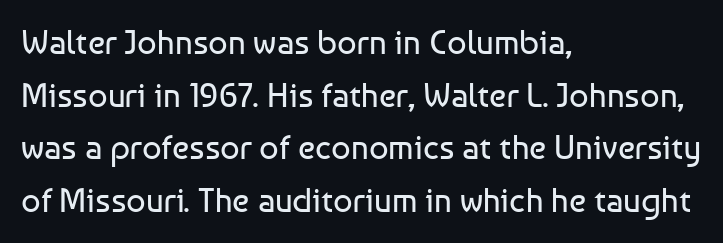
The image shows 34 px regular-weight sans-serif type, upright; set left-aligned, normal line spacing (1.55x), normal letter spacing, not underlined; low stroke contrast and a medium x-height.
